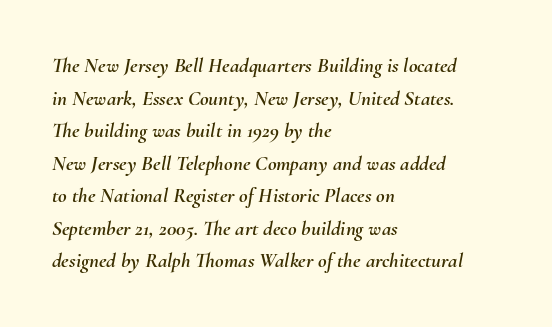
The image shows 21 px text type, italic (leaning right); set left-aligned, normal line spacing (1.55x), normal letter spacing, not underlined.
